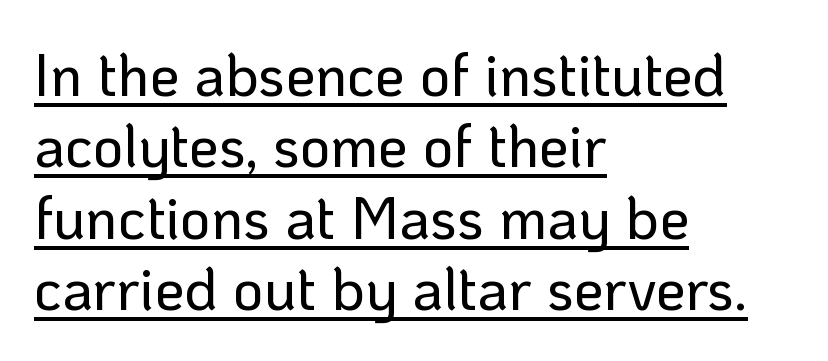
{"serif": "no", "italic": "no", "width": "normal", "stroke_contrast": "low", "x_height": "medium", "monospaced": "no", "underline": "yes", "align": "left", "line_spacing_ratio": 1.21, "letter_spacing": "normal", "letter_spacing_em": 0.0, "glyph_px": 59}
